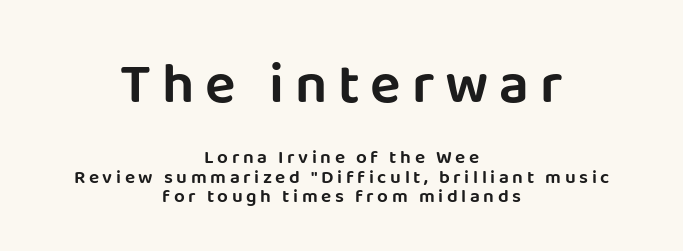
Style check: upright. The initial chunk of copy outweighs the following chunk in type size. Casual observation: everything's sitting right in the middle. Nothing sits at the stroke ends, so this counts as sans-serif. The gap between lines stays unmarked. The passage shown is typed in a proportional face where columns would drift.
